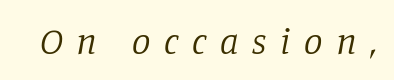
Spacing verdict: proportional, widths tailored to each character. You can tell from the footed stems that serif type was used. Honestly, the letter spacing is so wide it's the main thing you notice. The face looks like a standard text weight, possibly lighter. The foot of each line stays bare and open. The font's italic variant was chosen for this text.
